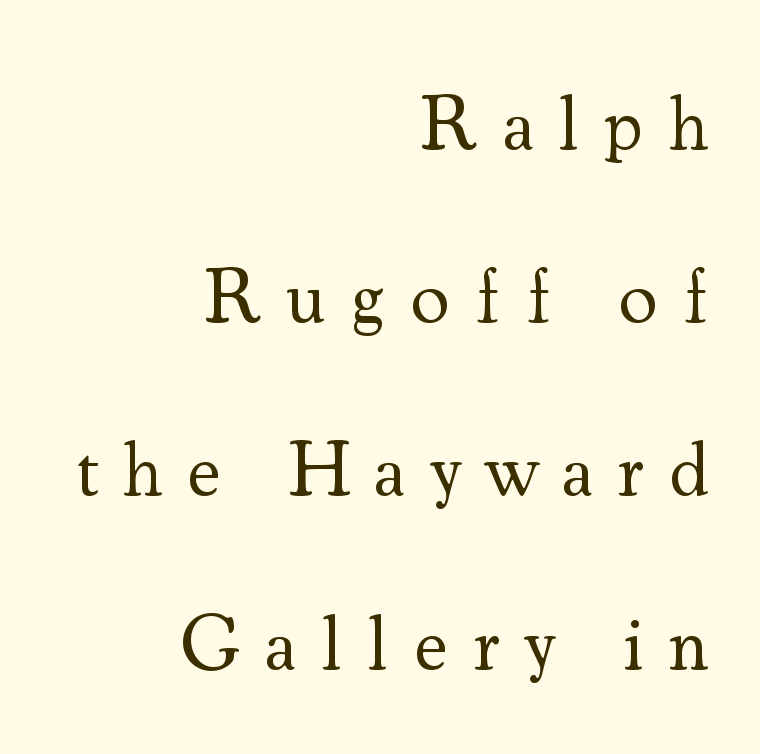
The image shows 77 px regular-weight serif type, upright; set right-aligned, loose line spacing (2.25x), unusually wide letter spacing (+0.32 em), not underlined; medium stroke contrast and a small x-height.
